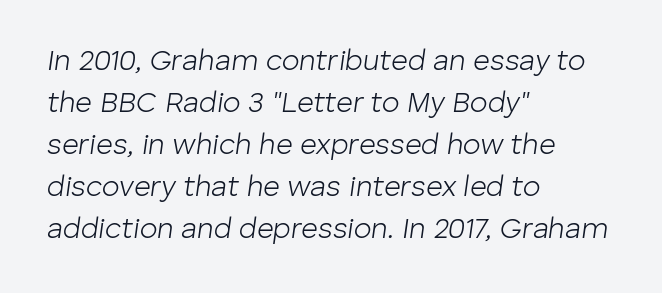
The strokes carry an ordinary text weight at most. Note the varied advance widths — an 'i' is clearly narrower than an 'm'. Italic? Definitely — the glyphs are oblique. Normally led — the rows are evenly, conventionally spaced. Anything drawn beneath the words? Only blank space.
